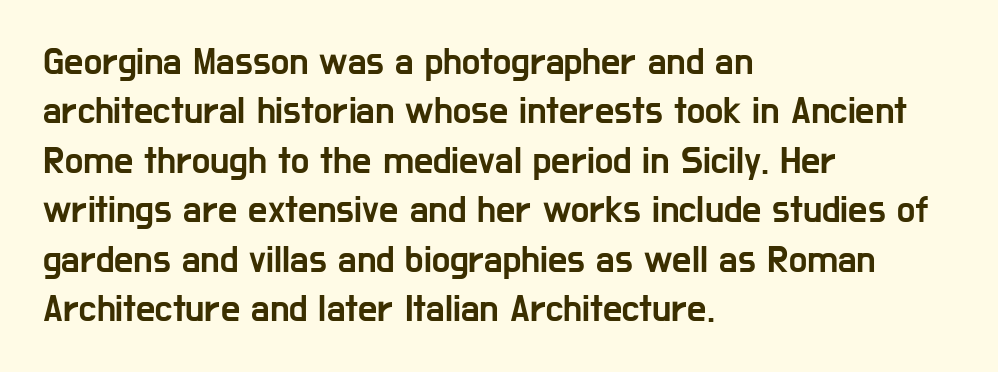
The letters stand upright; this is a roman face. This rendering uses left alignment, leaving the right contour irregular. Note the varied advance widths — an 'i' is clearly narrower than an 'm'. Decoration check: the copy has no underline.
